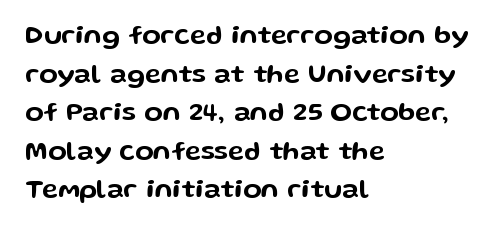
Tracking value appears to be zero — textbook default spacing. The font's upright variant was chosen for this text. Alignment: flush left. Rows of type keep a routine distance in the vertical direction. This rendering features lettering with no underline.
